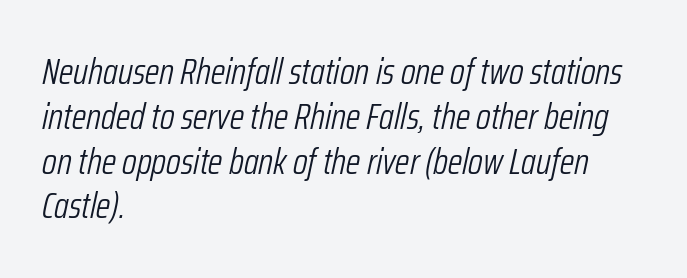
Q: Is the text bold? A: No.
Q: Is the text italic (slanted)? A: Yes, it leans right by about 12 degrees.
Q: Is the text underlined? A: No.
Q: How is the paragraph aligned? A: Left-aligned.
Q: Is the spacing between letters normal or unusually wide? A: Normal.
Q: Width (condensed, normal, or wide)? A: Condensed.
Q: Stroke contrast? A: Low.
Q: x-height? A: Medium.
Q: Monospaced? A: No.
